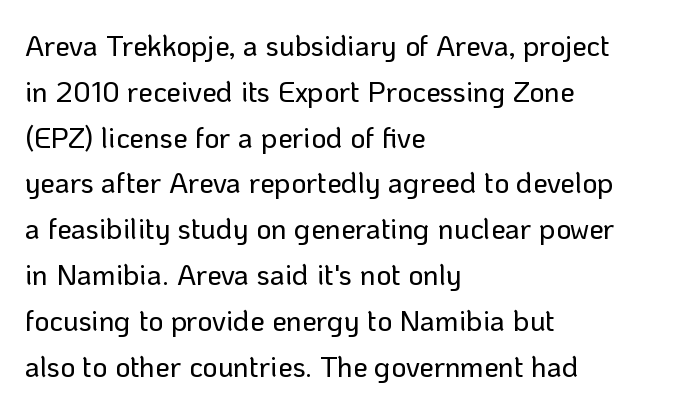
Q: Is the text italic (slanted)? A: No, it is upright.
Q: Is the typeface a serif or a sans-serif typeface? A: Sans-serif.
Q: Is the text underlined? A: No.
Q: How is the paragraph aligned? A: Left-aligned.
Q: Is the spacing between letters normal or unusually wide? A: Normal.
Q: Is the spacing between lines tight, normal or loose? A: Normal.
Q: Width (condensed, normal, or wide)? A: Normal.
Q: Stroke contrast? A: Low.
Q: x-height? A: Medium.
Q: Monospaced? A: No.
